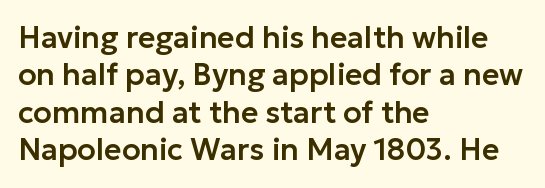
{"serif": "no", "italic": "no", "width": "normal", "stroke_contrast": "low", "x_height": "medium", "monospaced": "no", "underline": "no", "align": "left", "line_spacing": "normal", "line_spacing_ratio": 1.25, "letter_spacing": "normal", "letter_spacing_em": 0.0, "glyph_px": 30}
